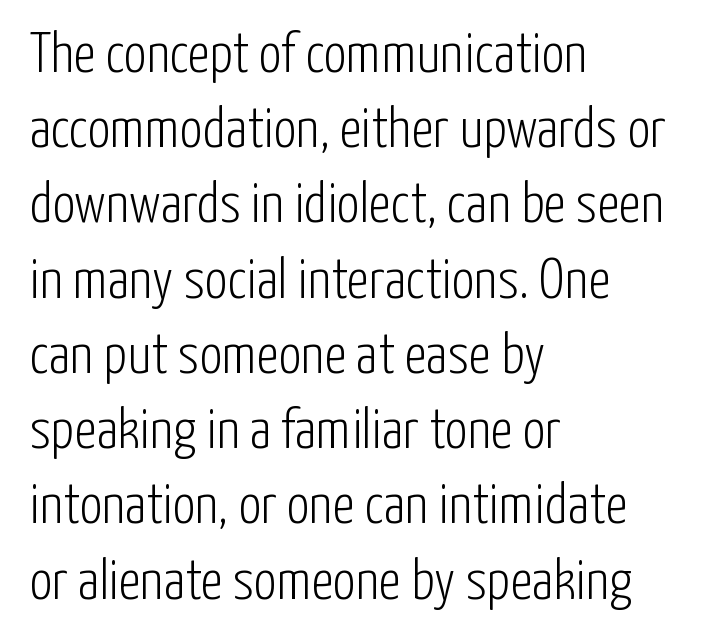
{"serif": "no", "italic": "no", "bold": "no", "weight": "light", "width": "condensed", "stroke_contrast": "low", "x_height": "medium", "monospaced": "no", "underline": "no", "align": "left", "line_spacing": "normal", "line_spacing_ratio": 1.32, "letter_spacing": "normal", "letter_spacing_em": 0.0, "glyph_px": 57}
